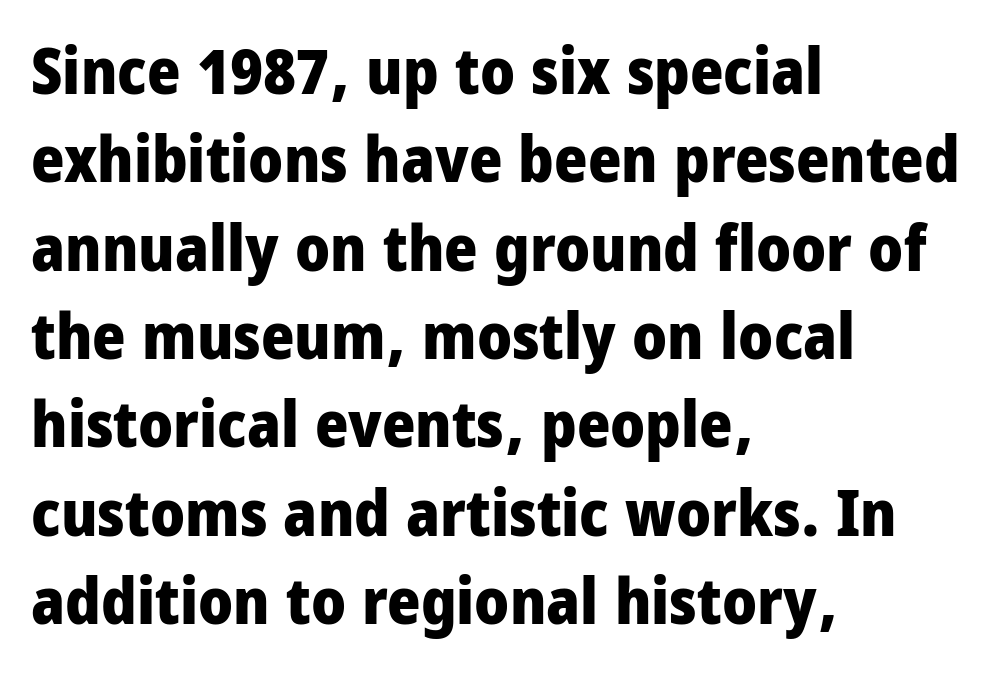
Does the weight exceed regular? Yes, all the way to bold. The type family on display is of the sans-serif kind. This sample uses plain, unmodified letter spacing. The rag falls on the right side of this text block. Glance below the letters and you will spot only blank space.
